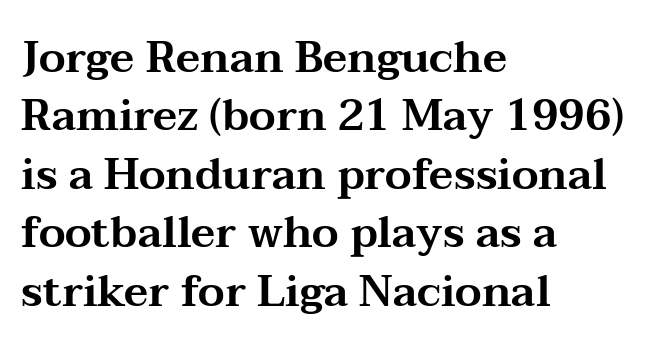
Is this a sans? No — the strokes have serifs. Quick note: not italic, upright. Looks like regular typesetting: each glyph gets only the width it needs. Tracking here is standard; glyphs follow each other at the usual distance. A normal amount of white space separates one row of letters from the next.
